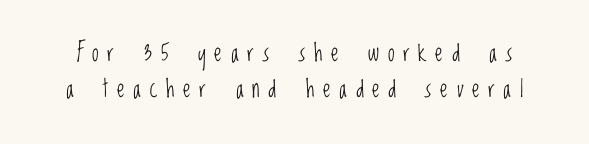
Q: Is the text bold? A: No.
Q: Is the text italic (slanted)? A: No, it is upright.
Q: Is the text underlined? A: No.
Q: Is the spacing between letters normal or unusually wide? A: Unusually wide.
Q: Is the spacing between lines tight, normal or loose? A: Normal.
